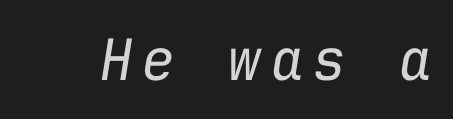
Is this a fixed-width face? Yes — each glyph sits in an identical cell. The specimen reads as italic at a glance. The face looks like a standard text weight, possibly lighter. Words float on clear page, feet unadorned.
